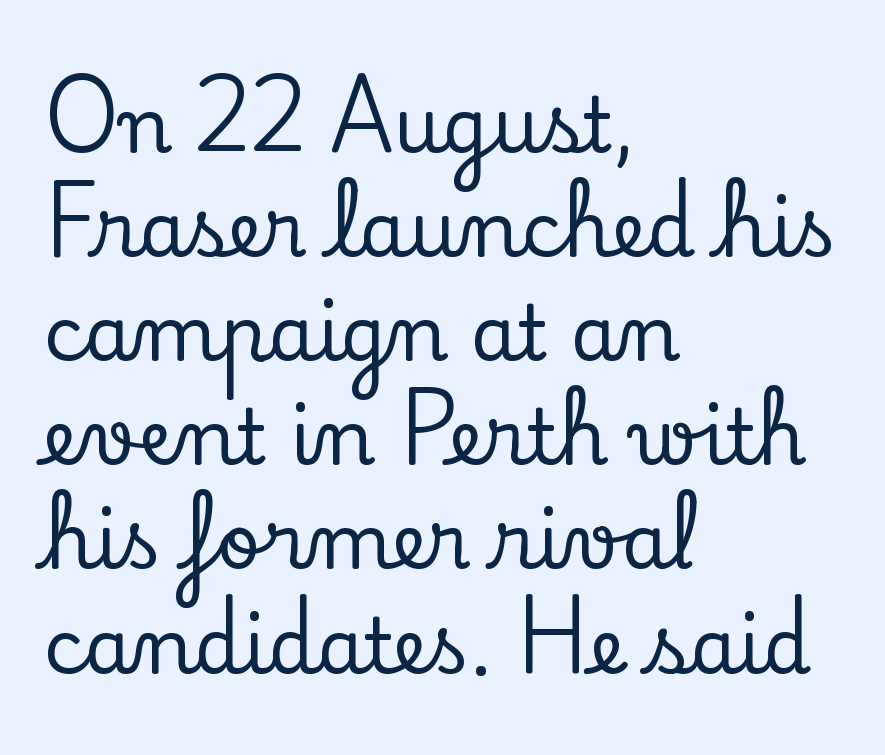
Q: Is the text italic (slanted)? A: No, it is upright.
Q: Is the text underlined? A: No.
Q: How is the paragraph aligned? A: Left-aligned.
Q: Is the spacing between letters normal or unusually wide? A: Normal.
Q: Is the spacing between lines tight, normal or loose? A: Normal.
Q: Width (condensed, normal, or wide)? A: Normal.
Q: Stroke contrast? A: Low.
Q: x-height? A: Small.
Q: Monospaced? A: No.
